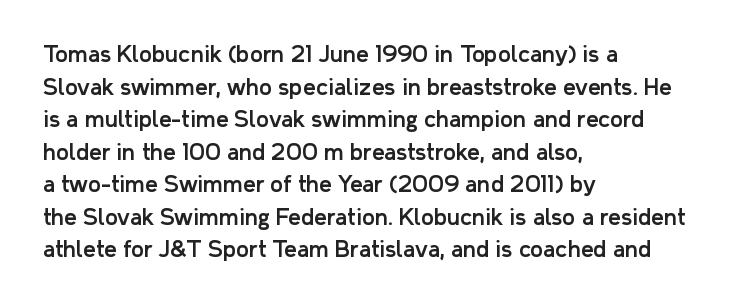
{"italic": "no", "underline": "no", "align": "left", "line_spacing": "normal", "line_spacing_ratio": 1.48, "letter_spacing": "normal", "letter_spacing_em": 0.0, "glyph_px": 22}
